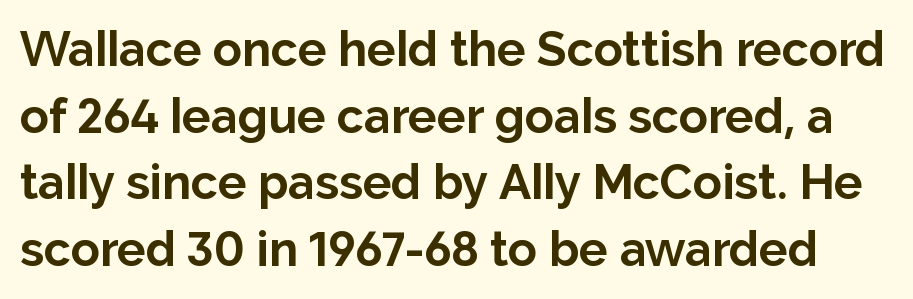
The image shows 48 px bold sans-serif type, upright; set normal line spacing (1.39x), normal letter spacing, not underlined; low stroke contrast and a medium x-height.
